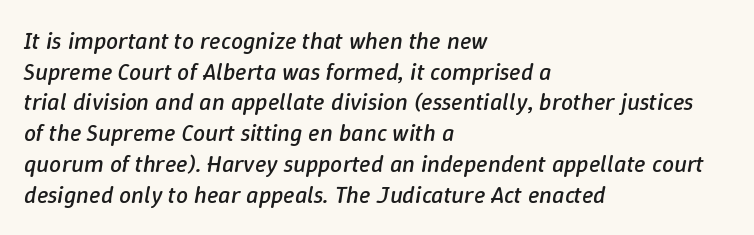
The image shows 24 px text type, italic (leaning right); set left-aligned, normal line spacing (1.28x), normal letter spacing, not underlined.
